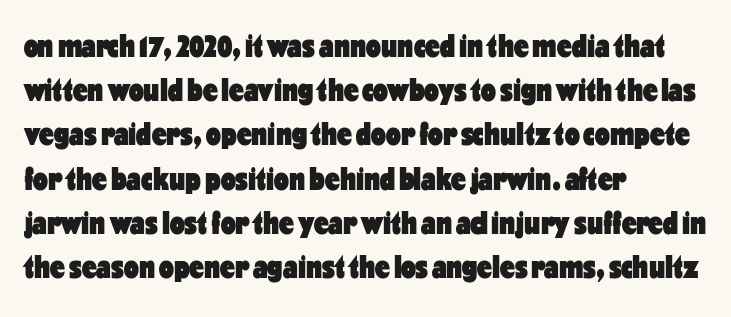
{"serif": "no", "italic": "no", "bold": "yes", "weight": "heavy", "width": "condensed", "stroke_contrast": "low", "x_height": "medium", "monospaced": "no", "underline": "no", "align": "left", "line_spacing": "normal", "line_spacing_ratio": 1.34, "letter_spacing": "normal", "letter_spacing_em": 0.0, "glyph_px": 33}
